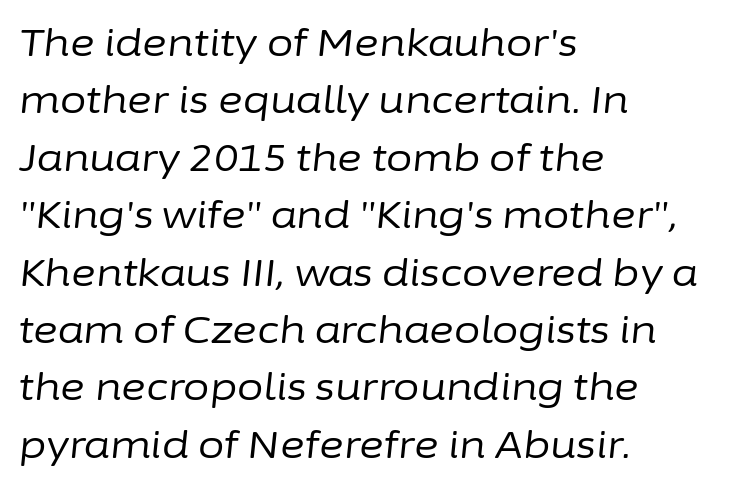
{"italic": "yes", "lean": "right", "slant_degrees": 6, "bold": "no", "weight": "regular", "width": "normal", "stroke_contrast": "low", "x_height": "medium", "monospaced": "no", "underline": "no", "align": "left", "line_spacing": "normal", "line_spacing_ratio": 1.51, "letter_spacing": "normal", "letter_spacing_em": 0.0, "glyph_px": 38}
